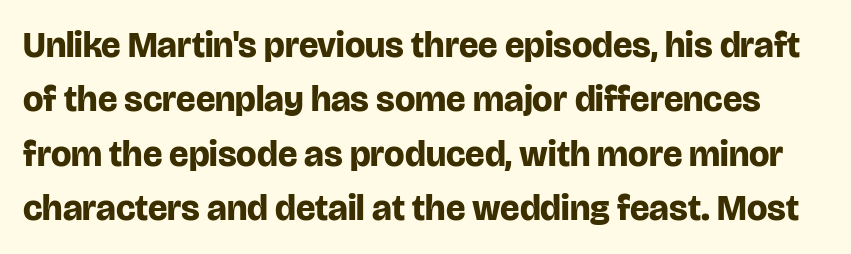
This is the regular roman posture of the typeface. Letter spacing: default. The space beneath each line is pristine and unruled. The lines sit at an ordinary, default distance from one another. The rendering uses a bold face; every stroke is thick and dark. No feet cap the strokes, marking this as sans-serif type.
